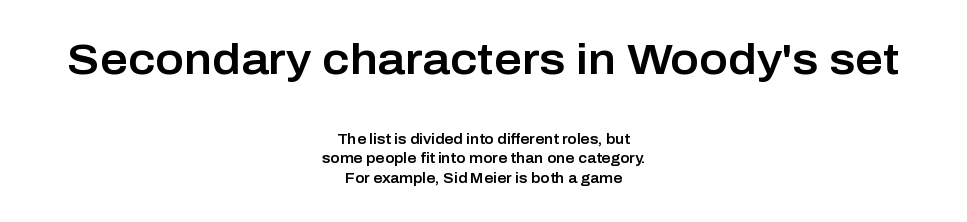
The line texture is even and compact thanks to regular tracking. Font category for this specimen: sans-serif. The more generous point size was reserved for the upper chunk. The axis of the letterforms is exactly vertical. The lines sit at an ordinary, default distance from one another. Type without underlining.
